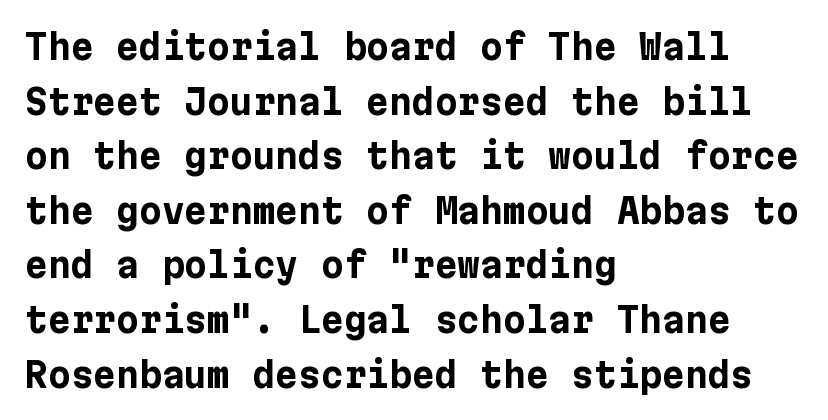
{"serif": "no", "italic": "no", "bold": "yes", "weight": "bold", "width": "normal", "stroke_contrast": "low", "x_height": "medium", "underline": "no", "align": "left", "line_spacing": "normal", "line_spacing_ratio": 1.56, "letter_spacing": "normal", "letter_spacing_em": 0.0, "glyph_px": 35}
